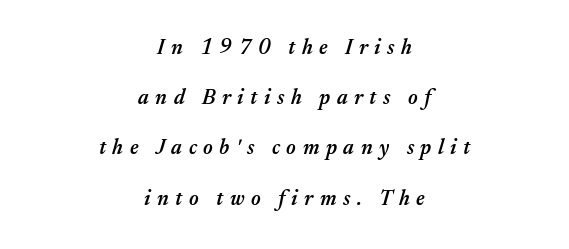
Q: Is the text bold? A: Semi-bold.
Q: Is the text italic (slanted)? A: Yes, it leans right by about 17 degrees.
Q: Is the text underlined? A: No.
Q: How is the paragraph aligned? A: Centered.
Q: Is the spacing between letters normal or unusually wide? A: Unusually wide.
Q: Is the spacing between lines tight, normal or loose? A: Loose.
